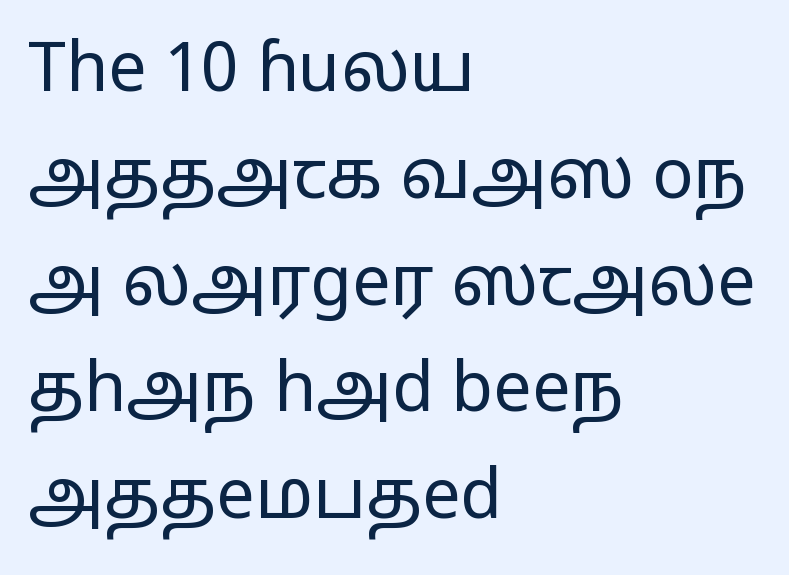
Q: Is the text bold? A: No.
Q: Is the text italic (slanted)? A: No, it is upright.
Q: Is the typeface a serif or a sans-serif typeface? A: Sans-serif.
Q: Is the text underlined? A: No.
Q: How is the paragraph aligned? A: Left-aligned.
Q: Is the spacing between letters normal or unusually wide? A: Normal.
Q: Is the spacing between lines tight, normal or loose? A: Normal.
Q: Width (condensed, normal, or wide)? A: Wide.
Q: Stroke contrast? A: Low.
Q: x-height? A: Medium.
Q: Monospaced? A: No.
